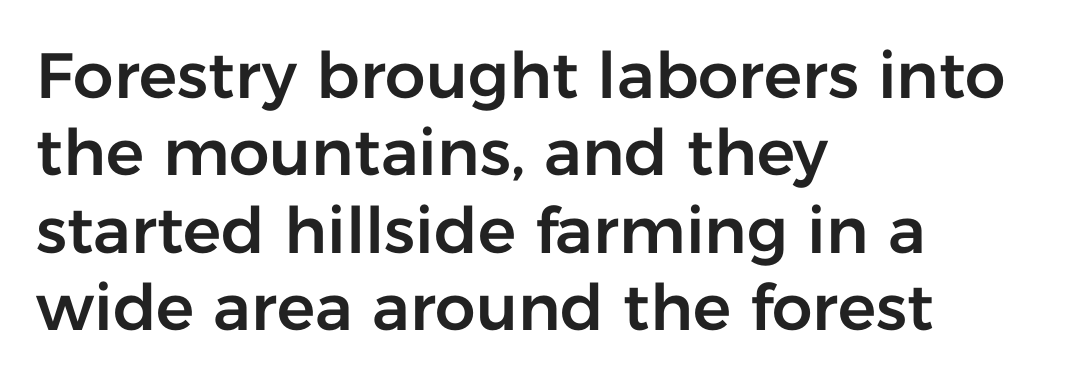
The image shows 64 px sans-serif type, upright; set left-aligned, line spacing 1.21x, normal letter spacing, not underlined; low stroke contrast and a medium x-height.
